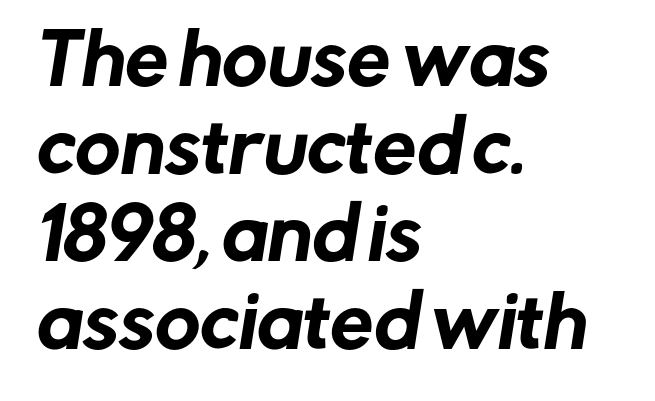
The image shows 69 px sans-serif type; set left-aligned, normal line spacing (1.27x), normal letter spacing, not underlined; low stroke contrast and a medium x-height.
